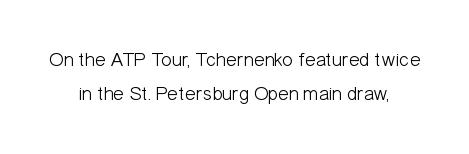
Q: Is the text bold? A: No.
Q: Is the text italic (slanted)? A: No, it is upright.
Q: Is the text underlined? A: No.
Q: Is the spacing between letters normal or unusually wide? A: Normal.
Q: Is the spacing between lines tight, normal or loose? A: Normal.
